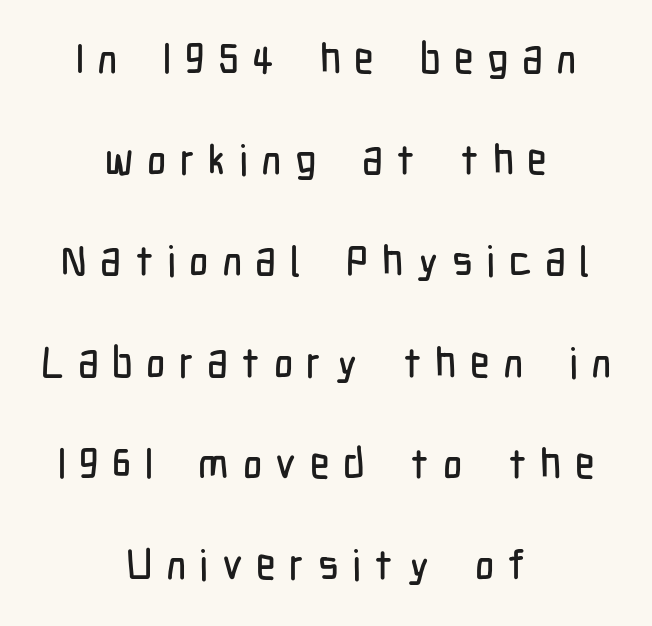
The image shows 42 px condensed sans-serif type, upright; set centered, loose line spacing (2.41x), unusually wide letter spacing (+0.32 em), not underlined; low stroke contrast and a medium x-height.
